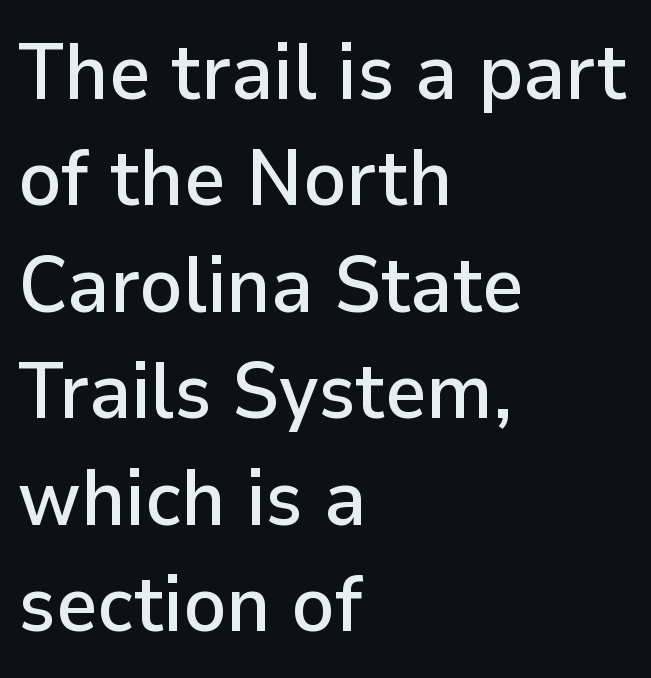
Has an underline been added? It has not. Each line starts at the same left margin while the right side varies. The letters stand straight up with perfectly vertical stems. Notice how descenders clear the ascenders below comfortably — that's standard leading.
